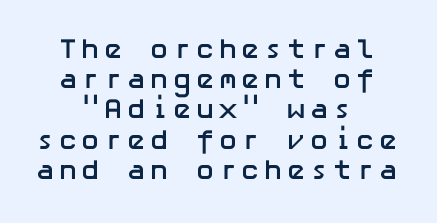
What's the leading like? Squeezed, with rows nearly overlapping. Every stem runs plumb, perpendicular to the baseline. The designer went with a sans here, leaving each stem footless. Both edges are ragged and mirror each other, which tells us the setting is centered. Underline: absent. Emphasis by weight is at full strength: bold.
